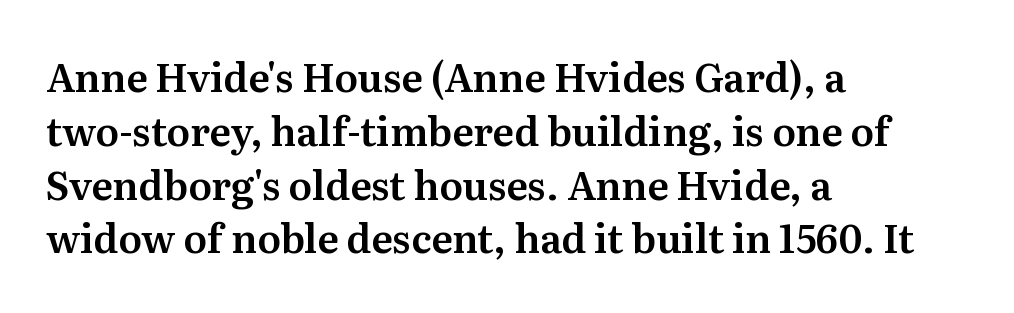
The image shows 39 px serif type, upright; set left-aligned, normal line spacing (1.38x), normal letter spacing, not underlined; medium stroke contrast and a medium x-height.
